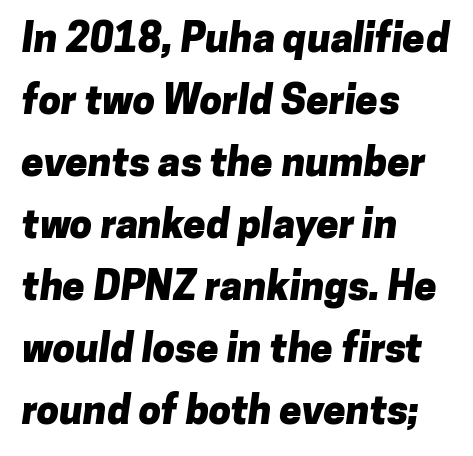
Q: Is the text bold? A: Yes.
Q: Is the typeface a serif or a sans-serif typeface? A: Sans-serif.
Q: Is the text underlined? A: No.
Q: How is the paragraph aligned? A: Left-aligned.
Q: Is the spacing between letters normal or unusually wide? A: Normal.
Q: Is the spacing between lines tight, normal or loose? A: Normal.
Q: Width (condensed, normal, or wide)? A: Normal.
Q: Stroke contrast? A: Low.
Q: x-height? A: Medium.
Q: Monospaced? A: No.
